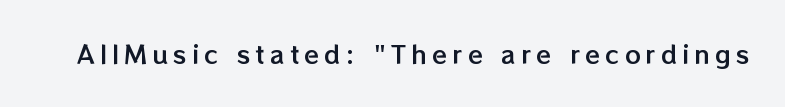
The image shows 24 px text type, upright; set unusually wide letter spacing (+0.22 em), not underlined.
